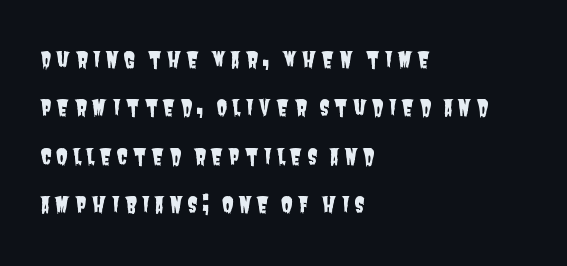
The image shows 21 px text type; set left-aligned, loose line spacing (2.3x), unusually wide letter spacing (+0.21 em), not underlined.
